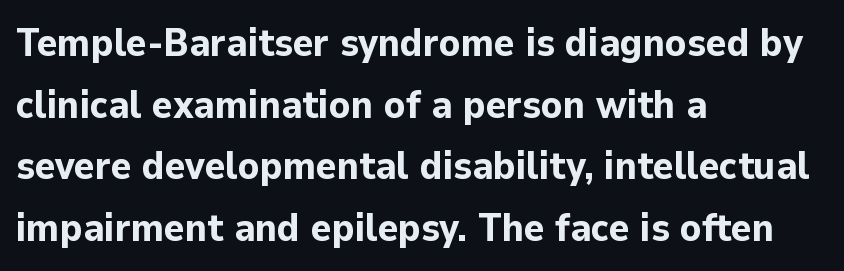
Q: Is the text bold? A: Yes.
Q: Is the text italic (slanted)? A: No, it is upright.
Q: Is the typeface a serif or a sans-serif typeface? A: Sans-serif.
Q: Is the text underlined? A: No.
Q: How is the paragraph aligned? A: Left-aligned.
Q: Is the spacing between letters normal or unusually wide? A: Normal.
Q: Is the spacing between lines tight, normal or loose? A: Normal.
Q: Width (condensed, normal, or wide)? A: Normal.
Q: Stroke contrast? A: Low.
Q: x-height? A: Medium.
Q: Monospaced? A: No.
